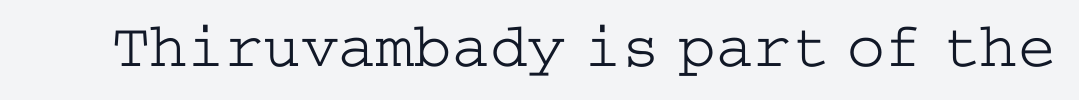
Q: Is the text bold? A: No.
Q: Is the text italic (slanted)? A: No, it is upright.
Q: Is the typeface a serif or a sans-serif typeface? A: Serif.
Q: Is the text underlined? A: No.
Q: Is the spacing between letters normal or unusually wide? A: Normal.
Q: Width (condensed, normal, or wide)? A: Wide.
Q: Stroke contrast? A: Low.
Q: x-height? A: Medium.
